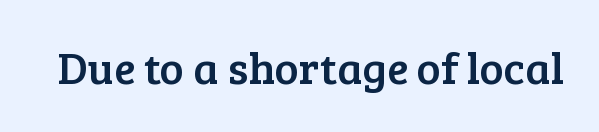
The image shows 45 px serif type, upright; set normal letter spacing, not underlined; low stroke contrast and a medium x-height.
